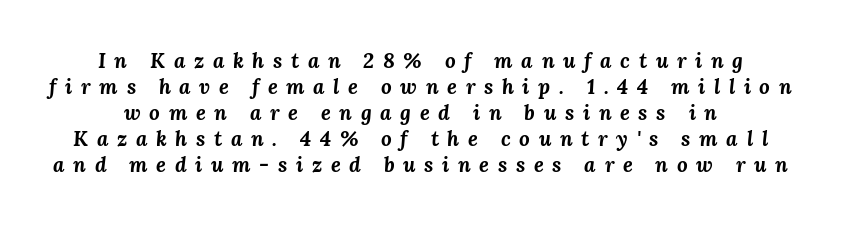
The image shows 21 px bold type, italic (leaning right); set line spacing 1.24x, unusually wide letter spacing (+0.41 em), not underlined.
